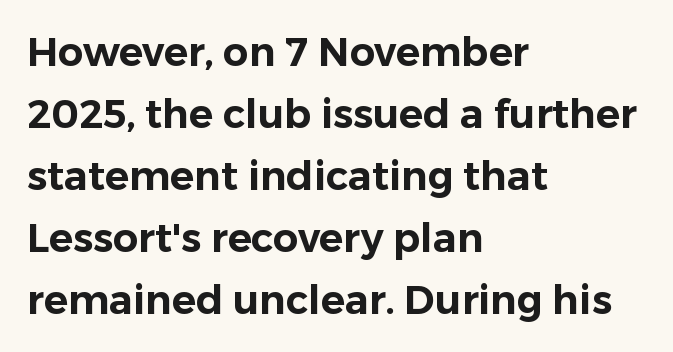
The image shows 40 px sans-serif type, upright; set left-aligned, normal line spacing (1.55x), normal letter spacing, not underlined; low stroke contrast and a medium x-height.
